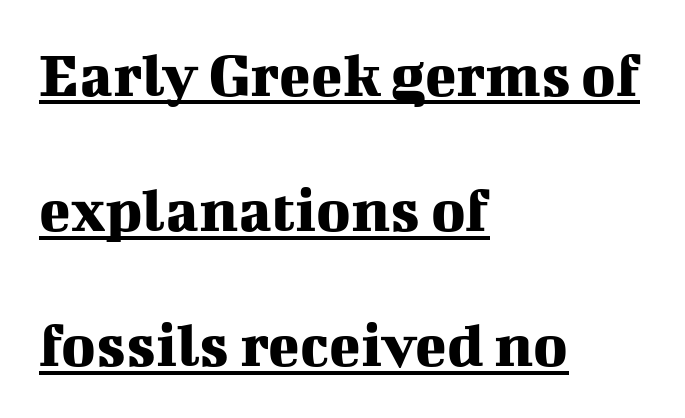
You could not count columns in this text — the font is proportionally spaced. Does extra space separate the letters? No, they use regular spacing. The designer went with a serif here, giving each stem small feet. Notice how a bar underscores the lettering throughout.
